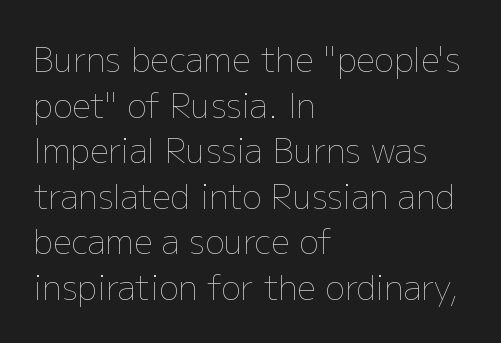
Q: Is the text bold? A: No.
Q: Is the text italic (slanted)? A: No, it is upright.
Q: Is the text underlined? A: No.
Q: How is the paragraph aligned? A: Left-aligned.
Q: Is the spacing between letters normal or unusually wide? A: Normal.
Q: Is the spacing between lines tight, normal or loose? A: Normal.
Q: Width (condensed, normal, or wide)? A: Normal.
Q: Stroke contrast? A: Low.
Q: x-height? A: Medium.
Q: Monospaced? A: No.
